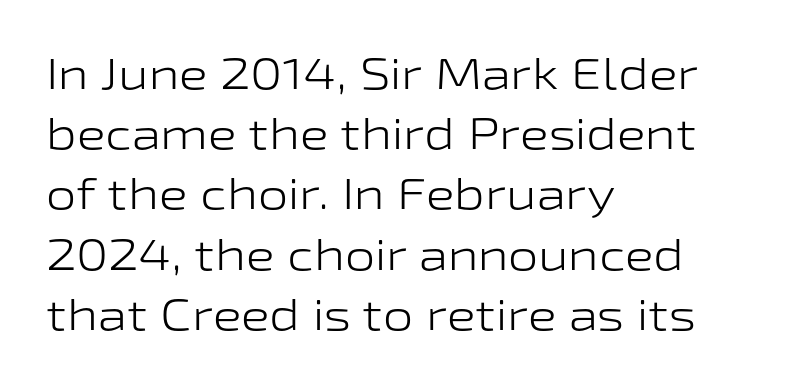
Q: Is the text bold? A: No.
Q: Is the text italic (slanted)? A: No, it is upright.
Q: Is the typeface a serif or a sans-serif typeface? A: Sans-serif.
Q: Is the text underlined? A: No.
Q: How is the paragraph aligned? A: Left-aligned.
Q: Is the spacing between letters normal or unusually wide? A: Normal.
Q: Is the spacing between lines tight, normal or loose? A: Normal.
Q: Width (condensed, normal, or wide)? A: Wide.
Q: Stroke contrast? A: Low.
Q: x-height? A: Medium.
Q: Monospaced? A: No.
